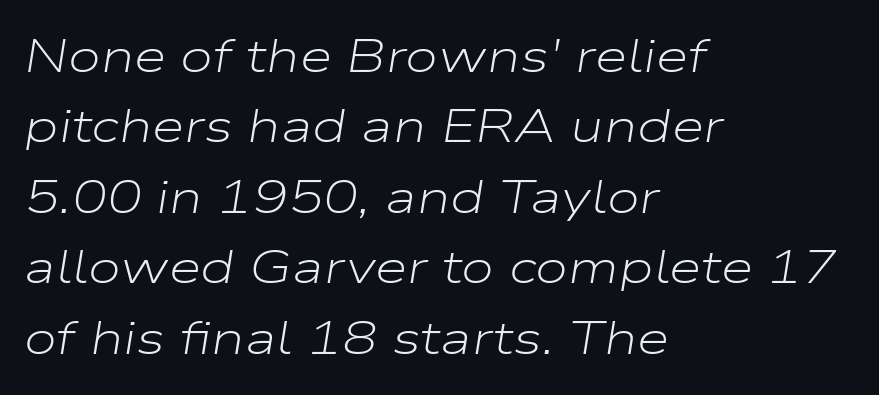
The characters are drawn with everyday or finer stroke widths. Does extra space separate the letters? No, they use regular spacing. This sample keeps an unexceptional amount of space between lines. Any mark beneath the type? The region is blank.
